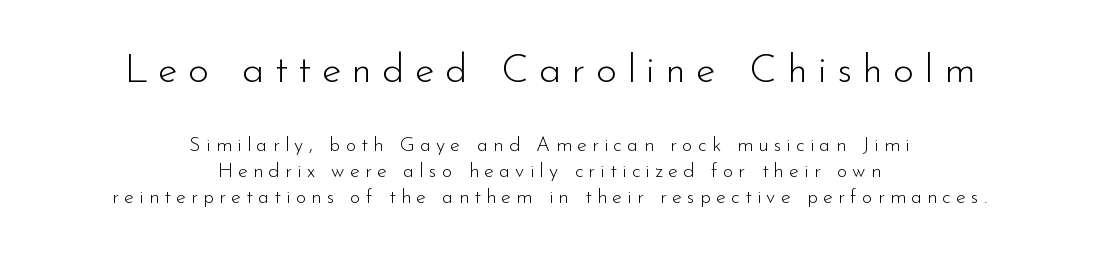
Neither beginnings nor endings align; midpoints do. Weight: regular or lighter. Spacing verdict: proportional, widths tailored to each character. No italicization has been applied; the sample stays upright. The letters are spread apart with noticeably loose tracking. The passage shown is typeset with a sans-serif family.
